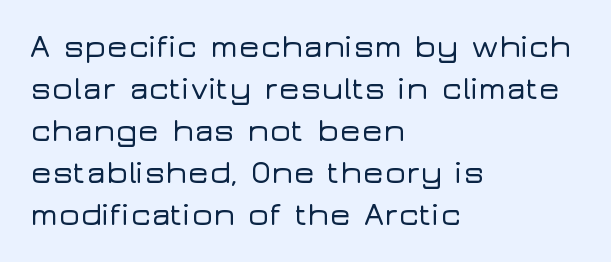
{"serif": "no", "italic": "no", "width": "wide", "stroke_contrast": "low", "x_height": "medium", "monospaced": "no", "underline": "no", "align": "left", "line_spacing": "normal", "line_spacing_ratio": 1.31, "letter_spacing": "normal", "letter_spacing_em": 0.0, "glyph_px": 32}
